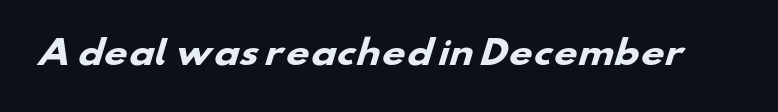
The image shows 33 px heavy, wide sans-serif type; set normal letter spacing, not underlined; low stroke contrast and a small x-height.
